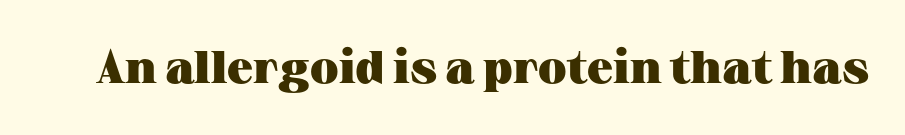
{"serif": "yes", "italic": "no", "bold": "yes", "weight": "heavy", "width": "wide", "stroke_contrast": "medium", "x_height": "medium", "monospaced": "no", "underline": "no", "letter_spacing": "normal", "letter_spacing_em": 0.0, "glyph_px": 46}
